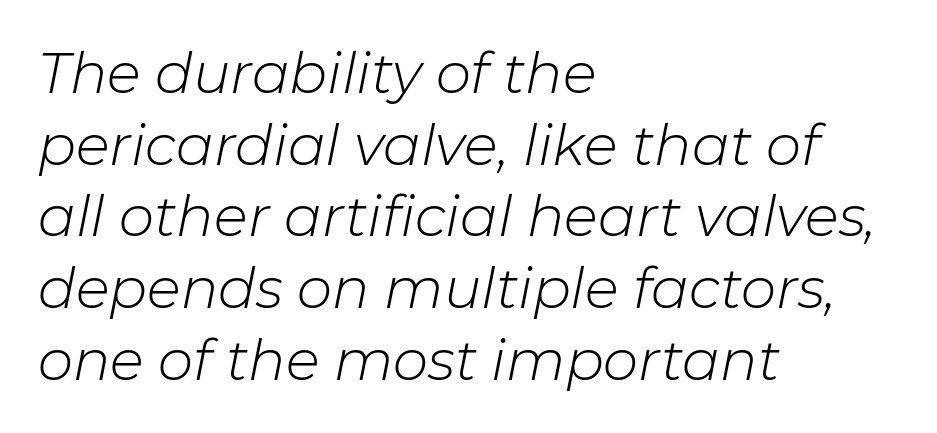
Italic: yes, the glyphs are oblique. These lines are set flush left with a ragged right edge. If you measured baseline to baseline, you'd find a middling distance. The letters advance in unequal steps, a hallmark of proportional type. The strip under each line holds only bare page.
